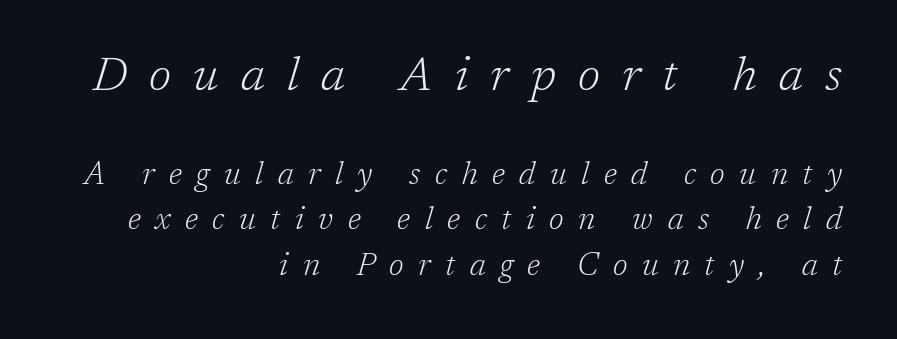
This is oblique type, the kind used for emphasis or titles. The rendering inserts visible extra space after every character. Normally led — the rows are evenly, conventionally spaced. The first block has been scaled up relative to the second.
